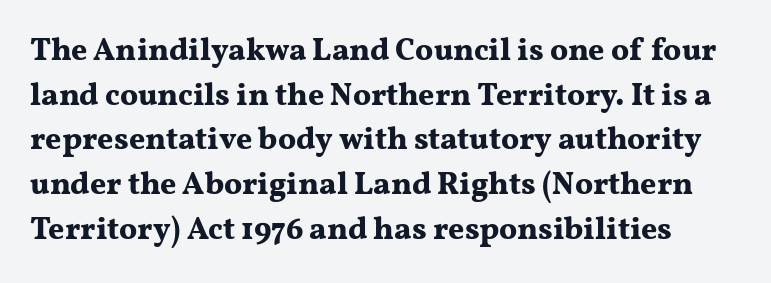
Q: Is the text bold? A: Yes.
Q: Is the text italic (slanted)? A: No, it is upright.
Q: Is the typeface a serif or a sans-serif typeface? A: Serif.
Q: Is the text underlined? A: No.
Q: Is the spacing between letters normal or unusually wide? A: Normal.
Q: Is the spacing between lines tight, normal or loose? A: Normal.
Q: Width (condensed, normal, or wide)? A: Wide.
Q: Stroke contrast? A: Medium.
Q: x-height? A: Medium.
Q: Monospaced? A: No.
